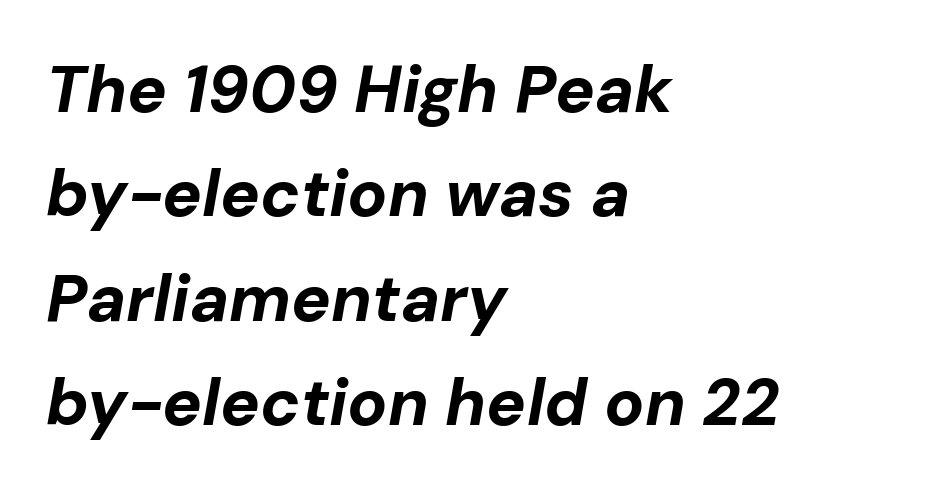
The image shows 66 px bold type, italic (leaning right); set left-aligned, normal line spacing (1.58x), normal letter spacing, not underlined; low stroke contrast and a medium x-height.
